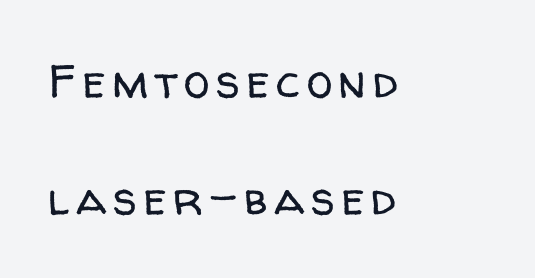
The image shows 47 px regular-weight sans-serif type, upright; set left-aligned, loose line spacing (2.48x), not underlined; low stroke contrast and a medium x-height.
